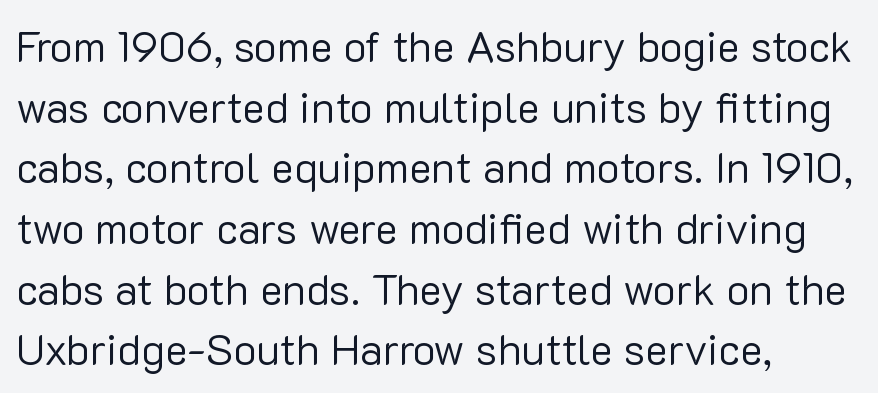
Q: Is the text bold? A: No.
Q: Is the text italic (slanted)? A: No, it is upright.
Q: Is the typeface a serif or a sans-serif typeface? A: Sans-serif.
Q: Is the text underlined? A: No.
Q: How is the paragraph aligned? A: Left-aligned.
Q: Is the spacing between letters normal or unusually wide? A: Normal.
Q: Is the spacing between lines tight, normal or loose? A: Normal.
Q: Width (condensed, normal, or wide)? A: Normal.
Q: Stroke contrast? A: Low.
Q: x-height? A: Medium.
Q: Monospaced? A: No.
